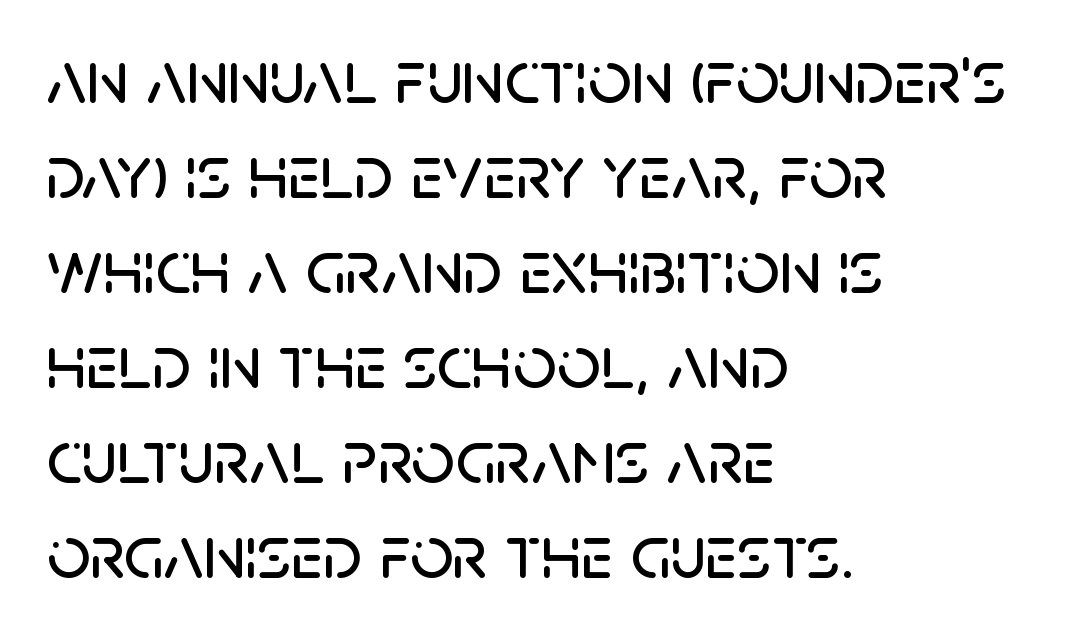
Q: Is the text italic (slanted)? A: No, it is upright.
Q: Is the typeface a serif or a sans-serif typeface? A: Sans-serif.
Q: Is the text underlined? A: No.
Q: How is the paragraph aligned? A: Left-aligned.
Q: Is the spacing between letters normal or unusually wide? A: Normal.
Q: Is the spacing between lines tight, normal or loose? A: Normal.
Q: Width (condensed, normal, or wide)? A: Normal.
Q: Stroke contrast? A: Low.
Q: x-height? A: Large.
Q: Monospaced? A: No.
